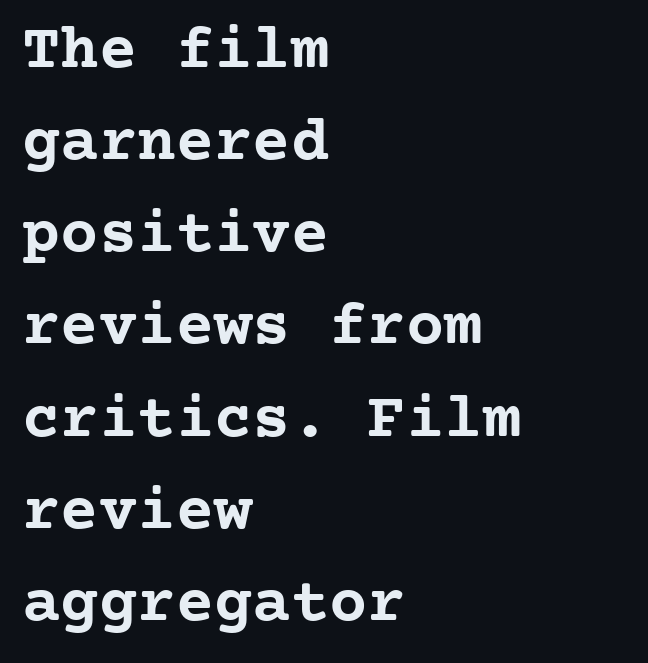
{"serif": "yes", "italic": "no", "bold": "yes", "weight": "semibold", "width": "normal", "stroke_contrast": "low", "x_height": "medium", "monospaced": "yes", "underline": "no", "align": "left", "line_spacing": "normal", "line_spacing_ratio": 1.44, "letter_spacing": "normal", "letter_spacing_em": 0.0, "glyph_px": 64}
